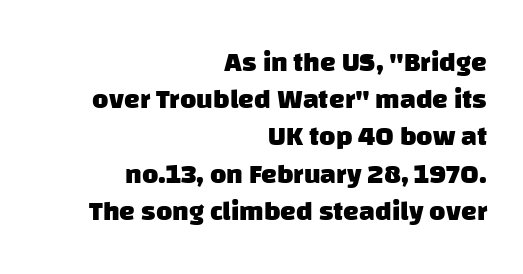
{"serif": "no", "bold": "yes", "weight": "heavy", "width": "normal", "stroke_contrast": "low", "x_height": "large", "monospaced": "no", "underline": "no", "align": "right", "line_spacing": "normal", "line_spacing_ratio": 1.33, "letter_spacing": "normal", "letter_spacing_em": 0.0, "glyph_px": 28}
